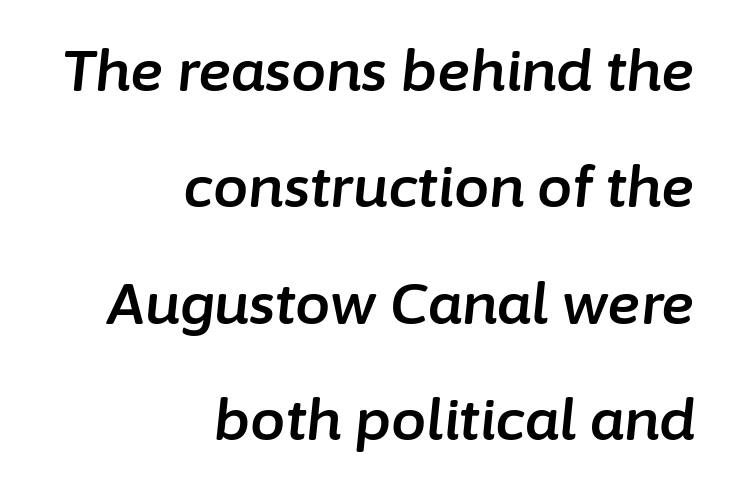
{"italic": "yes", "lean": "right", "slant_degrees": 6, "width": "normal", "stroke_contrast": "low", "x_height": "medium", "monospaced": "no", "underline": "no", "align": "right", "line_spacing": "loose", "line_spacing_ratio": 2.08, "letter_spacing": "normal", "letter_spacing_em": 0.0, "glyph_px": 56}
